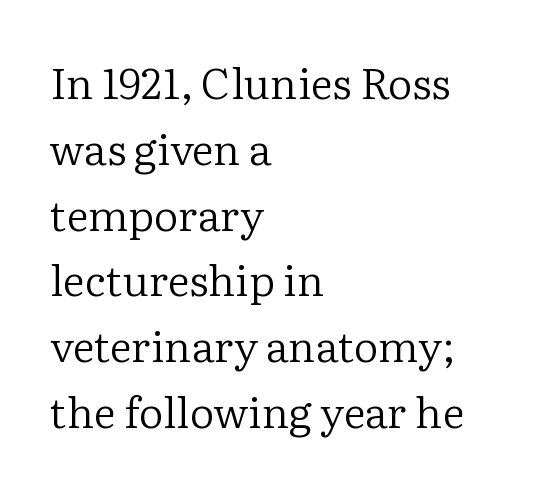
The image shows 43 px regular-weight serif type, upright; set left-aligned, normal line spacing (1.53x), normal letter spacing, not underlined; low stroke contrast and a medium x-height.
